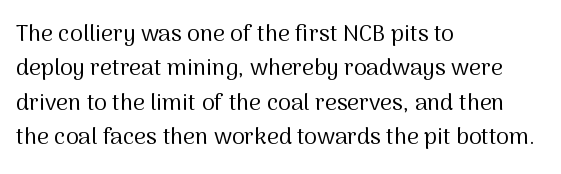
Observe the ordinary spacing: letters are neighbours, not strangers. Only glyphs here, with clear space below each row. Honestly, the row spacing looks completely unremarkable. No letter is thick-stroked: the sample isn't bold.
